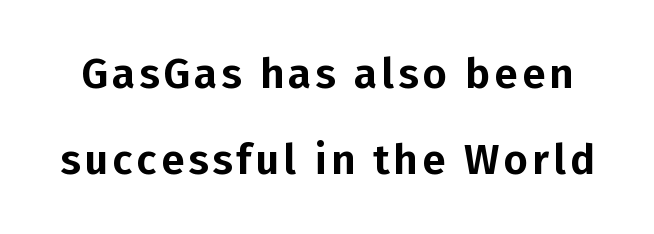
{"serif": "no", "italic": "no", "width": "normal", "stroke_contrast": "low", "x_height": "medium", "monospaced": "no", "underline": "no", "line_spacing": "loose", "line_spacing_ratio": 2.04, "glyph_px": 42}
